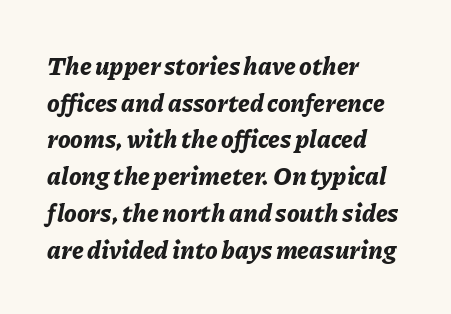
The image shows 25 px bold type, italic (leaning right); set left-aligned, normal line spacing (1.47x), normal letter spacing, not underlined.
